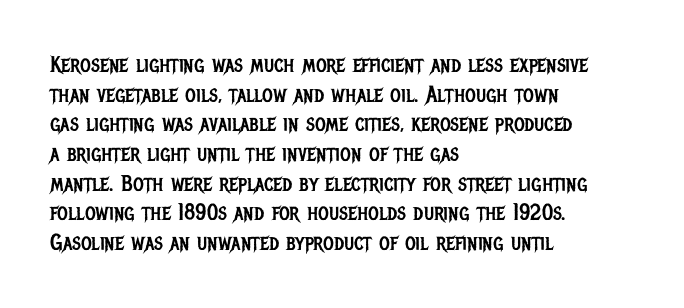
The lines sit at an ordinary, default distance from one another. The rag falls on the right side of this text block. The characters are drawn with everyday or finer stroke widths. Descender tails drop into unmarked territory.
